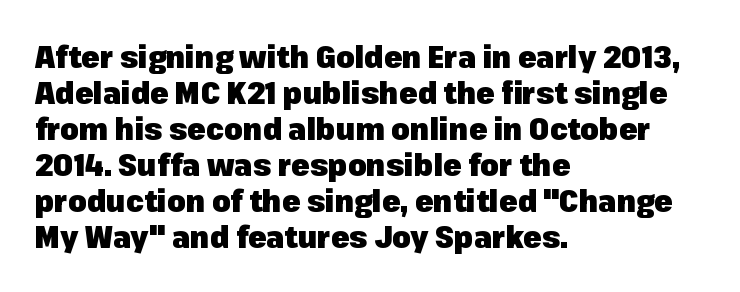
{"serif": "no", "italic": "no", "bold": "yes", "weight": "heavy", "width": "normal", "stroke_contrast": "low", "x_height": "medium", "monospaced": "no", "underline": "no", "align": "left", "line_spacing_ratio": 1.2, "letter_spacing": "normal", "letter_spacing_em": 0.0, "glyph_px": 30}
